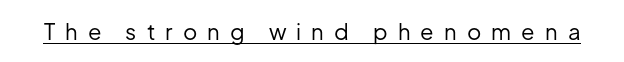
Italic: no, the glyphs are upright roman. The rendering inserts visible extra space after every character. Honestly, the underline is the first thing you notice here. The typesetting does not lean heavy: it is not bold.
